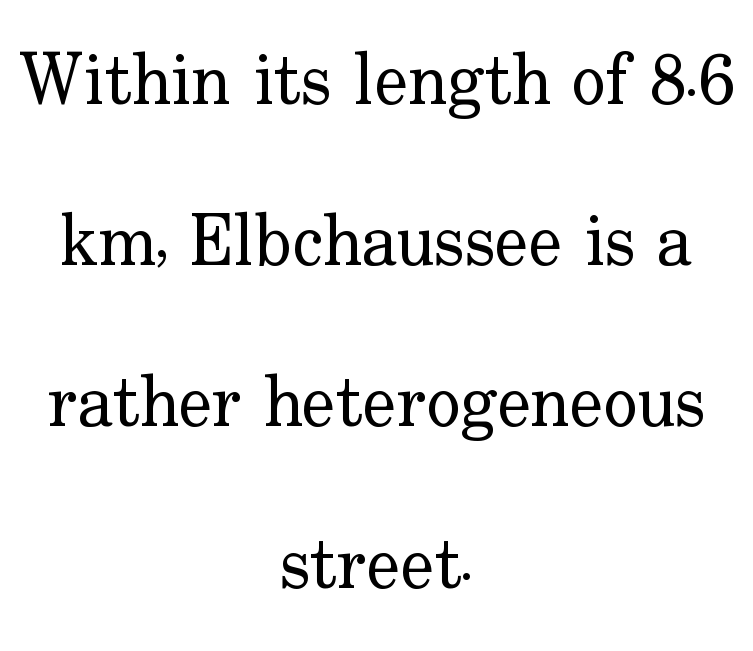
The image shows 71 px regular-weight serif type, upright; set centered, loose line spacing (2.27x), normal letter spacing, not underlined; low stroke contrast and a small x-height.
